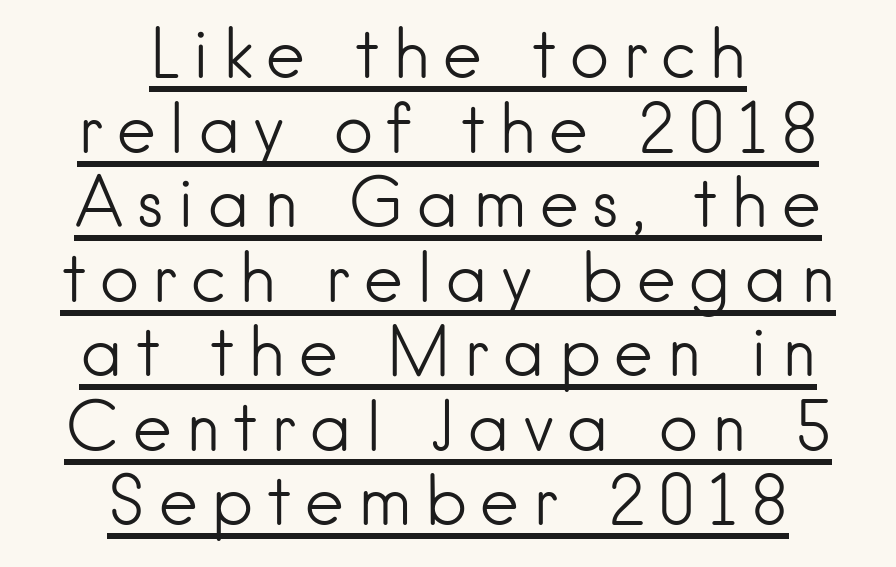
{"serif": "no", "italic": "no", "bold": "no", "weight": "light", "width": "normal", "stroke_contrast": "low", "x_height": "small", "monospaced": "no", "underline": "yes", "align": "center", "line_spacing": "tight", "line_spacing_ratio": 1.08, "glyph_px": 69}
